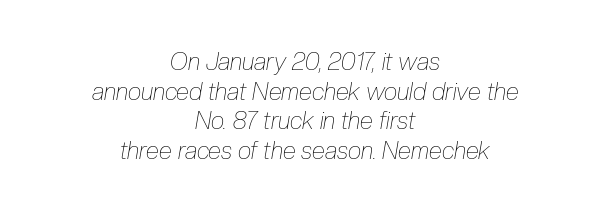
The image shows 24 px text type, italic (leaning right); set centered, line spacing 1.23x, normal letter spacing, not underlined.
